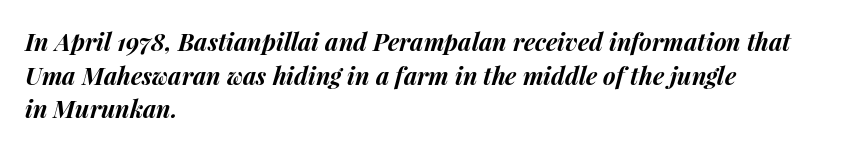
{"italic": "yes", "lean": "right", "slant_degrees": 15, "bold": "yes", "underline": "no", "align": "left", "line_spacing": "normal", "line_spacing_ratio": 1.4, "letter_spacing": "normal", "letter_spacing_em": 0.0, "glyph_px": 24}
